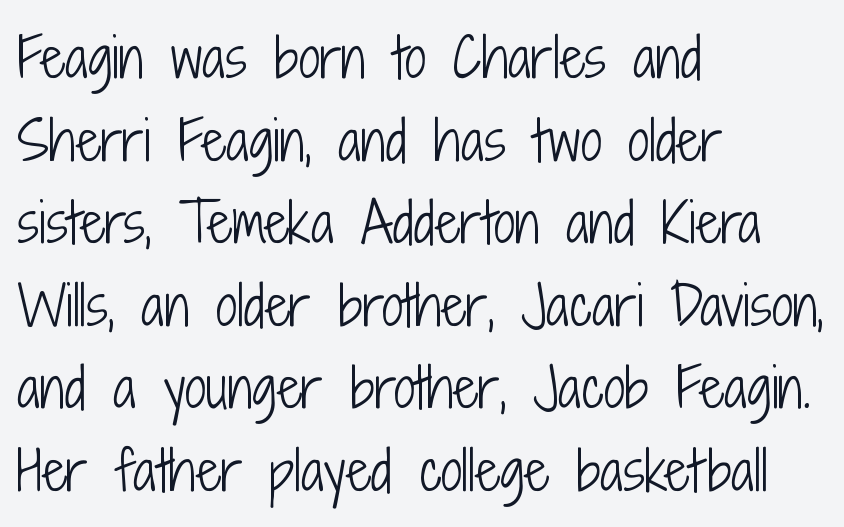
{"serif": "no", "italic": "no", "bold": "no", "weight": "light", "width": "condensed", "stroke_contrast": "low", "x_height": "medium", "monospaced": "no", "underline": "no", "align": "left", "line_spacing": "normal", "line_spacing_ratio": 1.53, "letter_spacing": "normal", "letter_spacing_em": 0.0, "glyph_px": 54}
